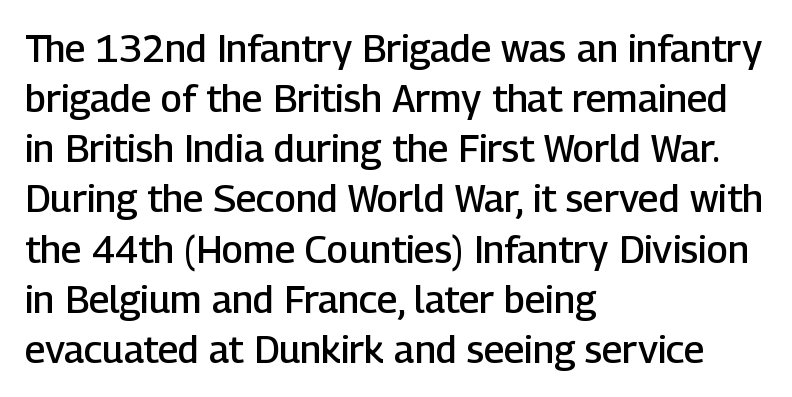
Compared with typical paragraphs, the rows here are spaced about the same. The string is rendered with underlining switched off. Between one letter and the next there's only the usual sliver of space. It's the straight-up-and-down kind of type. Heft: intermediate — a semibold.
